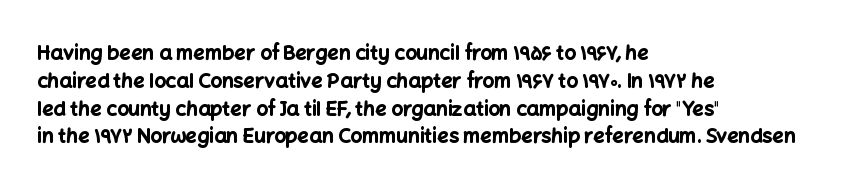
The image shows 20 px bold type, upright; set left-aligned, normal line spacing (1.39x), normal letter spacing, not underlined.
